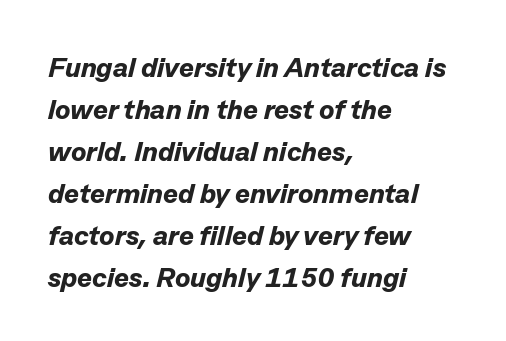
{"italic": "yes", "lean": "right", "slant_degrees": 13, "bold": "yes", "weight": "bold", "width": "normal", "stroke_contrast": "low", "x_height": "medium", "monospaced": "no", "underline": "no", "align": "left", "line_spacing": "normal", "line_spacing_ratio": 1.5, "letter_spacing": "normal", "letter_spacing_em": 0.0, "glyph_px": 28}
